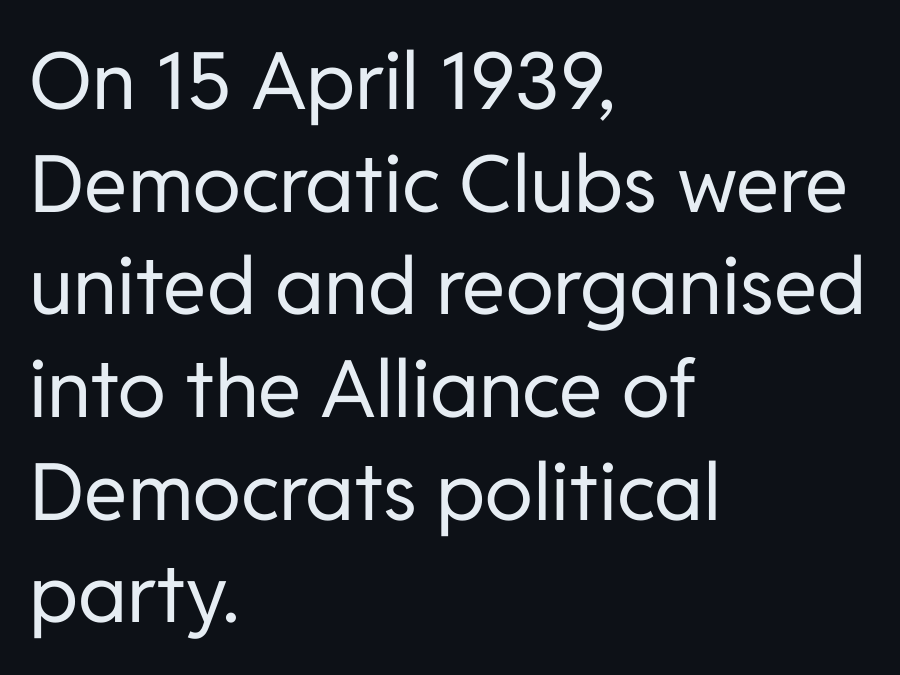
The passage shown stacks its lines at a standard gap. The gap between lines stays unmarked. In terms of letterspacing, this is plain default setting. Where is the straight margin? On the left. Quick note: not italic, upright. The text was rendered using a sans face with plain stroke endings.
